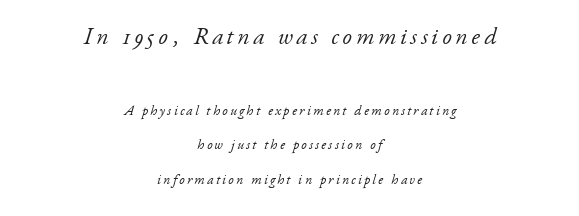
The image shows 24 px text type, italic (leaning right); set centered, loose line spacing (2.48x), not underlined; the first (top) block is 1.71x larger.
